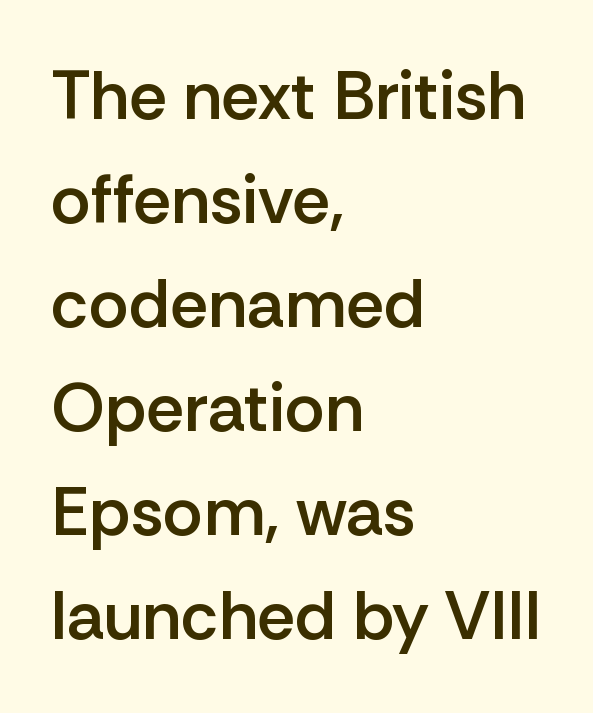
The image shows 68 px semibold sans-serif type, upright; set left-aligned, normal line spacing (1.53x), normal letter spacing, not underlined; low stroke contrast and a medium x-height.
